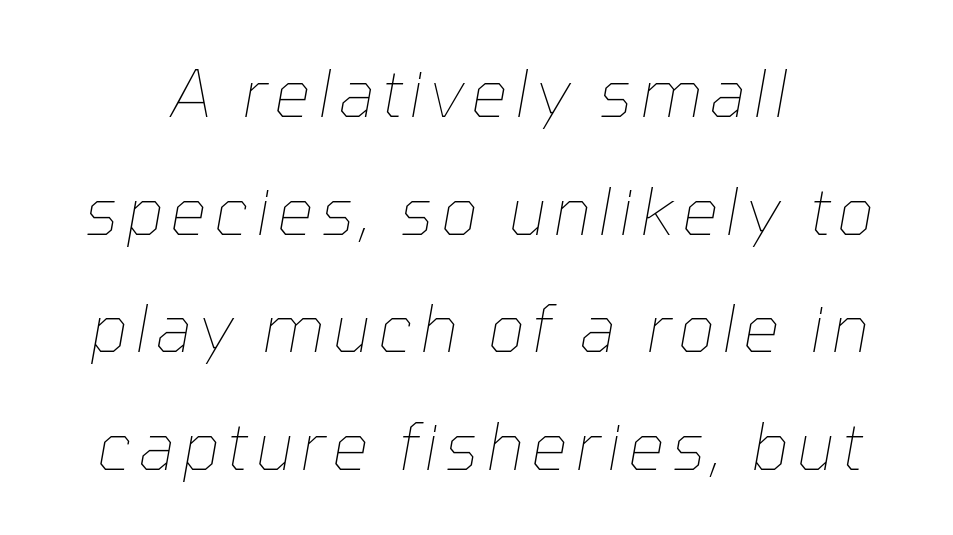
The image shows 65 px thin type, italic (leaning right); set centered, line spacing 1.81x, not underlined; low stroke contrast and a medium x-height.
